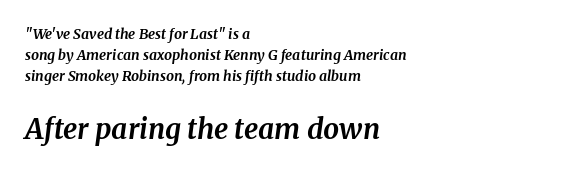
The image shows 28 px bold serif type, italic (leaning right); set left-aligned, normal line spacing (1.51x), normal letter spacing, not underlined; the second (bottom) block is 2.0x larger; medium stroke contrast and a medium x-height.
